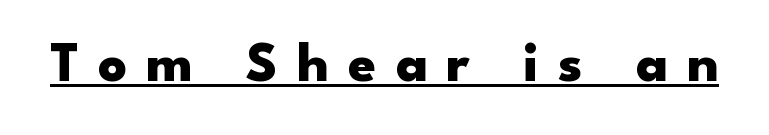
Q: Is the text bold? A: Yes.
Q: Is the text italic (slanted)? A: No, it is upright.
Q: Is the typeface a serif or a sans-serif typeface? A: Sans-serif.
Q: Is the text underlined? A: Yes.
Q: Is the spacing between letters normal or unusually wide? A: Unusually wide.
Q: Width (condensed, normal, or wide)? A: Wide.
Q: Stroke contrast? A: Low.
Q: x-height? A: Small.
Q: Monospaced? A: No.
